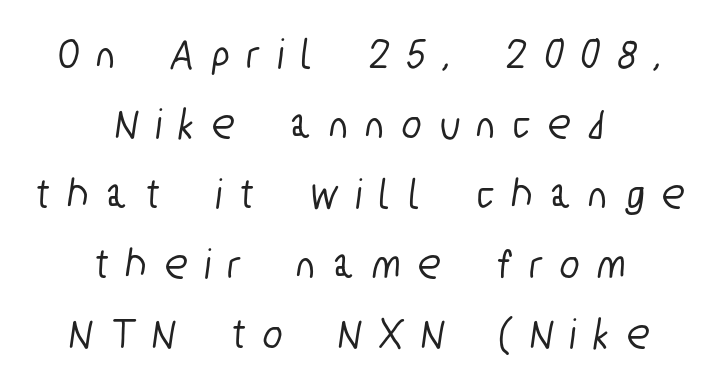
The image shows 44 px condensed sans-serif type; set centered, normal line spacing (1.59x), unusually wide letter spacing (+0.44 em), not underlined; low stroke contrast and a medium x-height.
